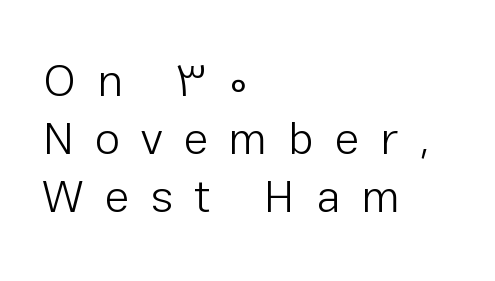
Rendered with straight, roman letterforms. Summary of weight: not heavy and not bold. Each letter's strokes conclude bluntly, with no projecting serifs. The face used here is proportionally spaced, like ordinary book or web type. Leading matches the norm, producing a regular column. This sample is left-justified, so line endings fall wherever the words run out.
